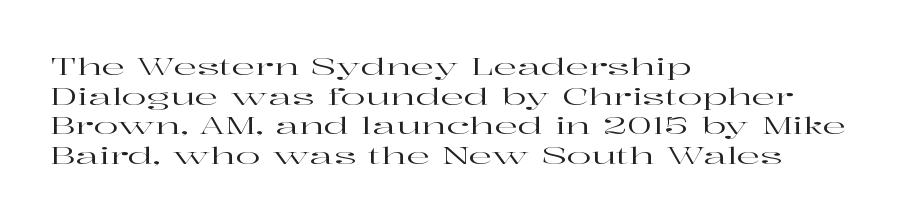
The image shows 23 px text type, upright; set left-aligned, normal line spacing (1.29x), normal letter spacing, not underlined.
